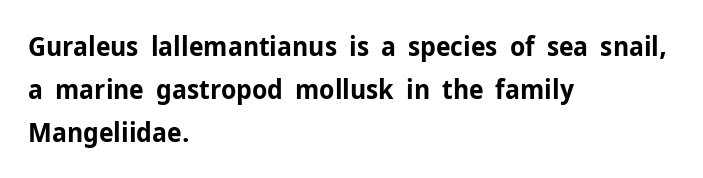
Q: Is the text bold? A: Yes.
Q: Is the text italic (slanted)? A: No, it is upright.
Q: Is the text underlined? A: No.
Q: How is the paragraph aligned? A: Left-aligned.
Q: Is the spacing between letters normal or unusually wide? A: Normal.
Q: Is the spacing between lines tight, normal or loose? A: Normal.
